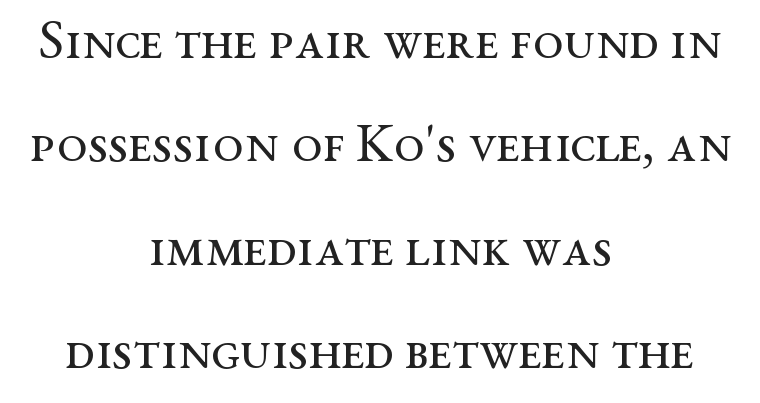
{"serif": "yes", "italic": "no", "bold": "no", "weight": "regular", "width": "wide", "stroke_contrast": "medium", "x_height": "medium", "monospaced": "no", "underline": "no", "align": "center", "line_spacing_ratio": 1.88, "letter_spacing": "normal", "letter_spacing_em": 0.0, "glyph_px": 55}
